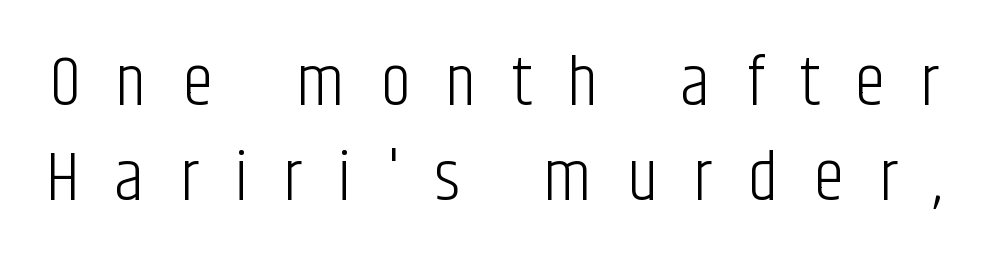
Q: Is the text bold? A: No.
Q: Is the text italic (slanted)? A: No, it is upright.
Q: Is the typeface a serif or a sans-serif typeface? A: Sans-serif.
Q: Is the text underlined? A: No.
Q: Is the spacing between letters normal or unusually wide? A: Unusually wide.
Q: Is the spacing between lines tight, normal or loose? A: Normal.
Q: Width (condensed, normal, or wide)? A: Condensed.
Q: Stroke contrast? A: Low.
Q: x-height? A: Large.
Q: Monospaced? A: No.
